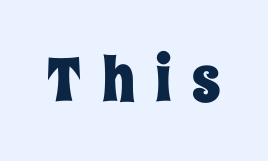
The image shows 62 px condensed type, upright; set unusually wide letter spacing (+0.33 em), not underlined; low stroke contrast and a large x-height.
